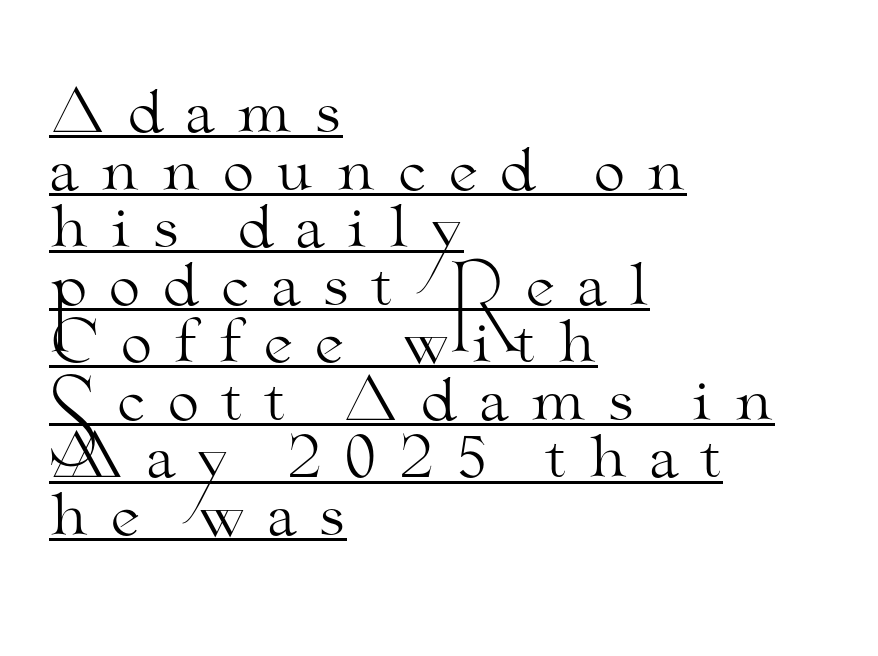
This is the regular roman posture of the typeface. Ink coverage per letter is moderate at most. The rendering uses the underline text-decoration. Character widths vary here, with narrow letters taking less room than wide ones. Unlike a clean sans, this face finishes its strokes with serifs. Horizontally, the lines are justified to the leading edge only.
